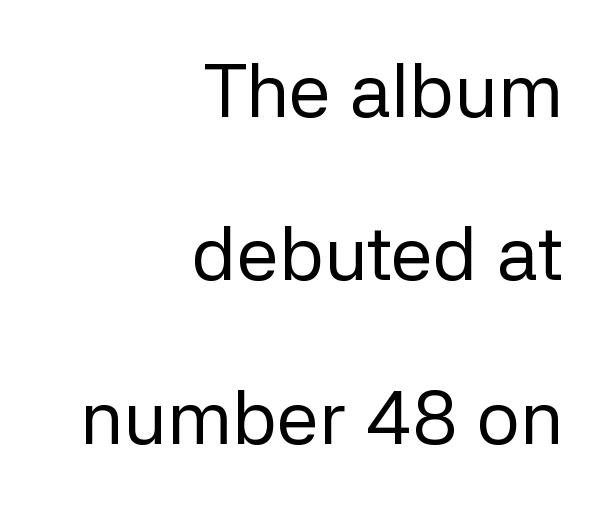
The image shows 76 px regular-weight sans-serif type, upright; set right-aligned, loose line spacing (2.15x), normal letter spacing, not underlined; low stroke contrast and a medium x-height.
